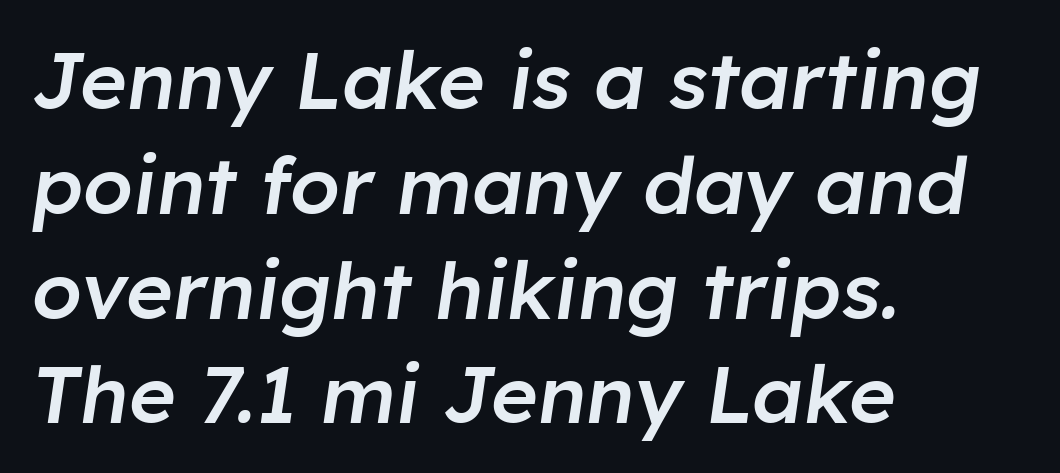
Italic: yes, the glyphs are oblique. The lines are quadded left. The sample has been set in demibold, a notch under bold. The designer left line spacing at the default. Looks like regular typesetting: each glyph gets only the width it needs.
